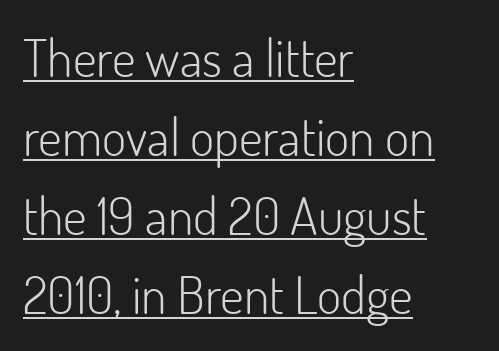
Q: Is the text bold? A: No.
Q: Is the text italic (slanted)? A: No, it is upright.
Q: Is the typeface a serif or a sans-serif typeface? A: Sans-serif.
Q: Is the text underlined? A: Yes.
Q: How is the paragraph aligned? A: Left-aligned.
Q: Is the spacing between letters normal or unusually wide? A: Normal.
Q: Is the spacing between lines tight, normal or loose? A: Normal.
Q: Width (condensed, normal, or wide)? A: Normal.
Q: Stroke contrast? A: Low.
Q: x-height? A: Small.
Q: Monospaced? A: No.
